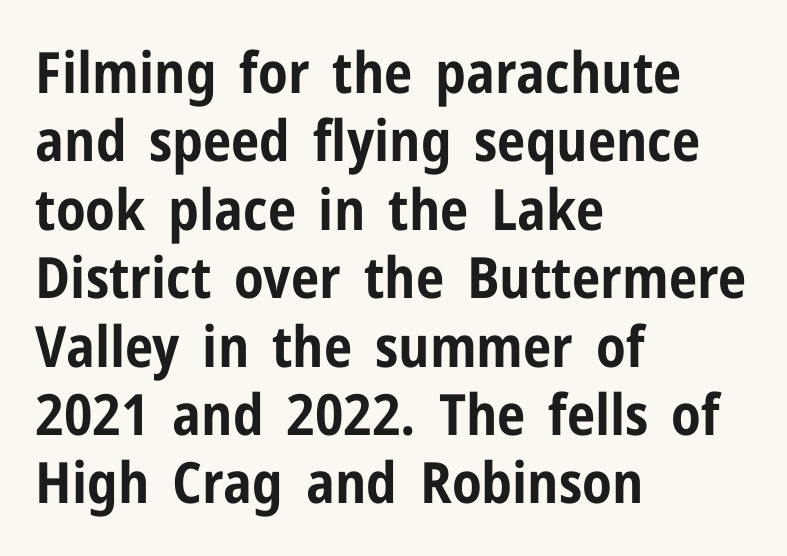
Q: Is the text bold? A: Yes.
Q: Is the text italic (slanted)? A: No, it is upright.
Q: Is the typeface a serif or a sans-serif typeface? A: Sans-serif.
Q: Is the text underlined? A: No.
Q: How is the paragraph aligned? A: Left-aligned.
Q: Is the spacing between letters normal or unusually wide? A: Normal.
Q: Width (condensed, normal, or wide)? A: Condensed.
Q: Stroke contrast? A: Low.
Q: x-height? A: Medium.
Q: Monospaced? A: No.
